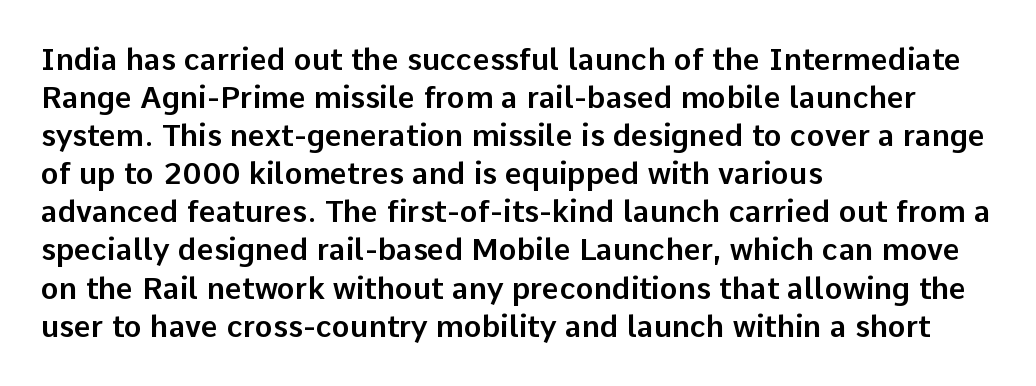
{"serif": "no", "italic": "no", "width": "normal", "stroke_contrast": "low", "x_height": "medium", "monospaced": "no", "underline": "no", "align": "left", "line_spacing": "normal", "line_spacing_ratio": 1.27, "letter_spacing": "normal", "letter_spacing_em": 0.0, "glyph_px": 30}
